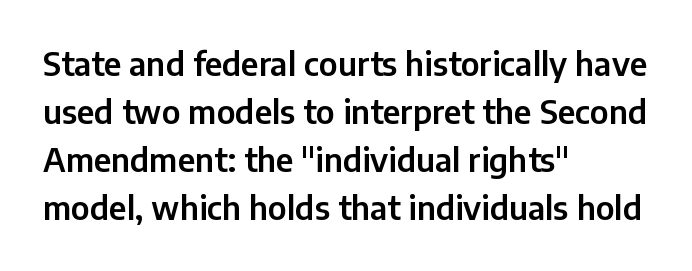
The image shows 32 px sans-serif type, upright; set left-aligned, normal line spacing (1.5x), normal letter spacing, not underlined; low stroke contrast and a medium x-height.
